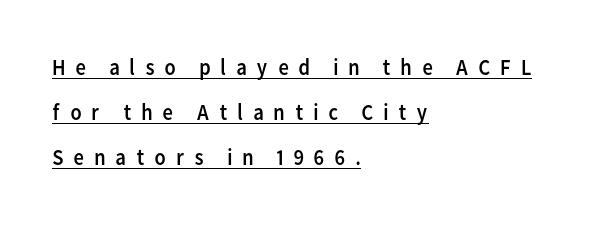
The image shows 23 px text type, upright; set left-aligned, loose line spacing (1.96x), unusually wide letter spacing (+0.4 em), underlined.
